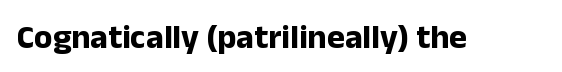
The letters advance in unequal steps, a hallmark of proportional type. The font's upright variant was chosen for this text. Every letter is thick-stroked: bold, no question. Decoration check: the copy has no underline.
